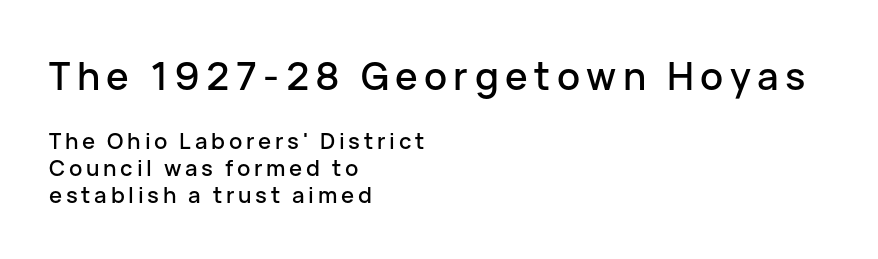
The image shows 38 px sans-serif type, upright; set left-aligned, line spacing 1.21x, not underlined; the first (top) block is 1.73x larger; low stroke contrast and a medium x-height.
